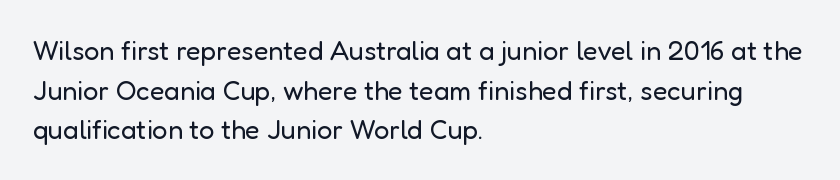
{"italic": "no", "bold": "no", "underline": "no", "align": "left", "line_spacing": "normal", "line_spacing_ratio": 1.47, "letter_spacing": "normal", "letter_spacing_em": 0.0, "glyph_px": 27}
